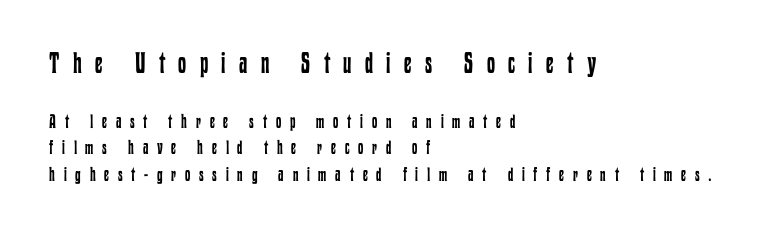
The image shows 29 px regular-weight, condensed type, upright; set left-aligned, normal line spacing (1.38x), unusually wide letter spacing (+0.46 em), not underlined; the first (top) block is 1.53x larger; low stroke contrast and a medium x-height.
